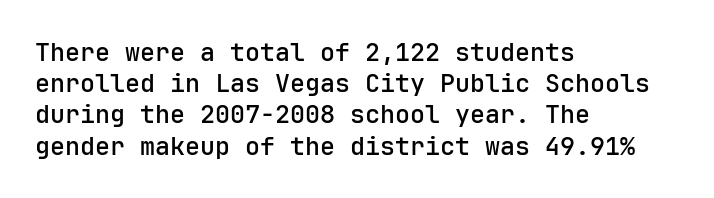
If you drew a line through each stem, it would be perfectly vertical. Leading: standard. The setting favours the left margin, as ordinary paragraphs usually do. Nobody touched the tracking dial on this one. Lines of text with bare space underneath.
